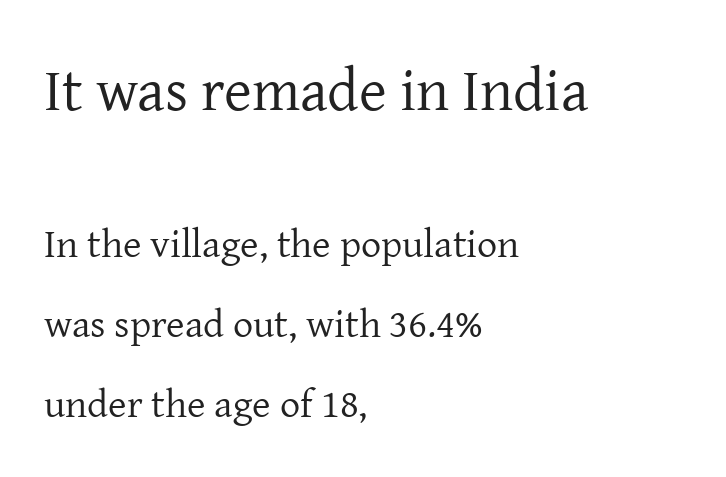
Q: Is the text bold? A: No.
Q: Is the text italic (slanted)? A: No, it is upright.
Q: Is the typeface a serif or a sans-serif typeface? A: Serif.
Q: Is the text underlined? A: No.
Q: How is the paragraph aligned? A: Left-aligned.
Q: Is the spacing between letters normal or unusually wide? A: Normal.
Q: Is the spacing between lines tight, normal or loose? A: Loose.
Q: Which block of text is set in a larger size, the first (top) or the second (bottom)? A: The first (top) one.
Q: Width (condensed, normal, or wide)? A: Normal.
Q: Stroke contrast? A: Low.
Q: x-height? A: Medium.
Q: Monospaced? A: No.
